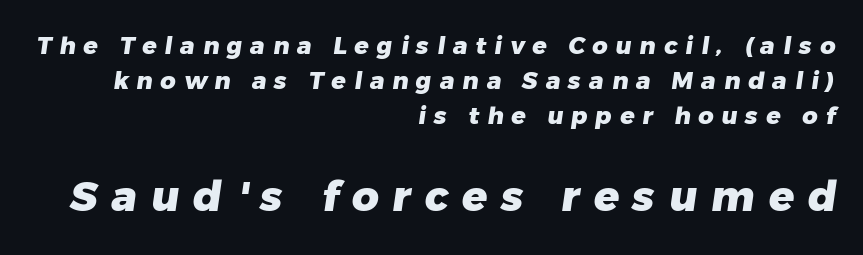
{"serif": "no", "bold": "yes", "weight": "heavy", "width": "normal", "stroke_contrast": "low", "x_height": "medium", "monospaced": "no", "underline": "no", "align": "right", "line_spacing": "normal", "line_spacing_ratio": 1.46, "letter_spacing": "wide", "letter_spacing_em": 0.33, "larger_block": "second", "size_ratio": 1.75, "glyph_px": 42}
